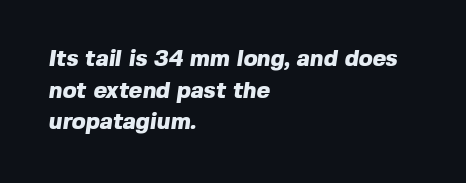
The image shows 23 px bold type; set left-aligned, normal line spacing (1.38x), normal letter spacing, not underlined.
